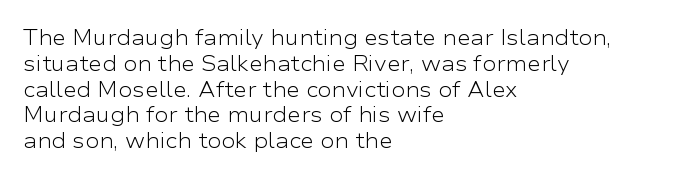
Visually the block forms a straight wall on the left and a jagged coastline on the right. This sample uses plain, unmodified letter spacing. The face looks like a standard text weight, possibly lighter. Check under the words: just untouched page. Does the lettering tilt? It doesn't — this is upright.
